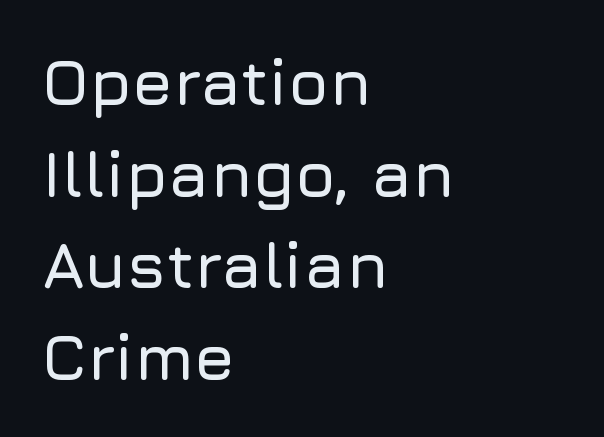
One-word summary of the alignment: left. Leading matches the norm, producing a regular column. Plain, unruled lines of type. A typesetter would label this face a sans.
